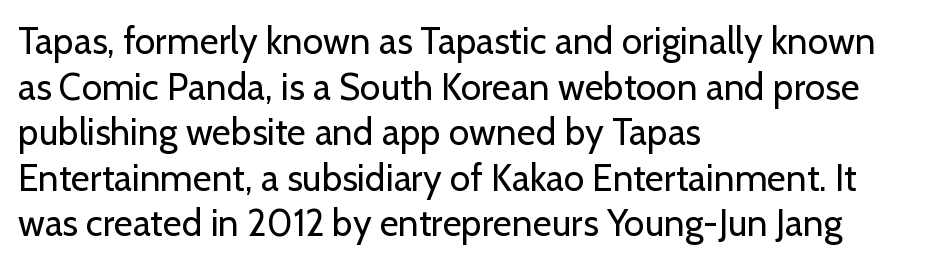
{"serif": "no", "italic": "no", "bold": "no", "weight": "regular", "width": "normal", "stroke_contrast": "low", "x_height": "medium", "monospaced": "no", "underline": "no", "align": "left", "line_spacing_ratio": 1.23, "letter_spacing": "normal", "letter_spacing_em": 0.0, "glyph_px": 37}
